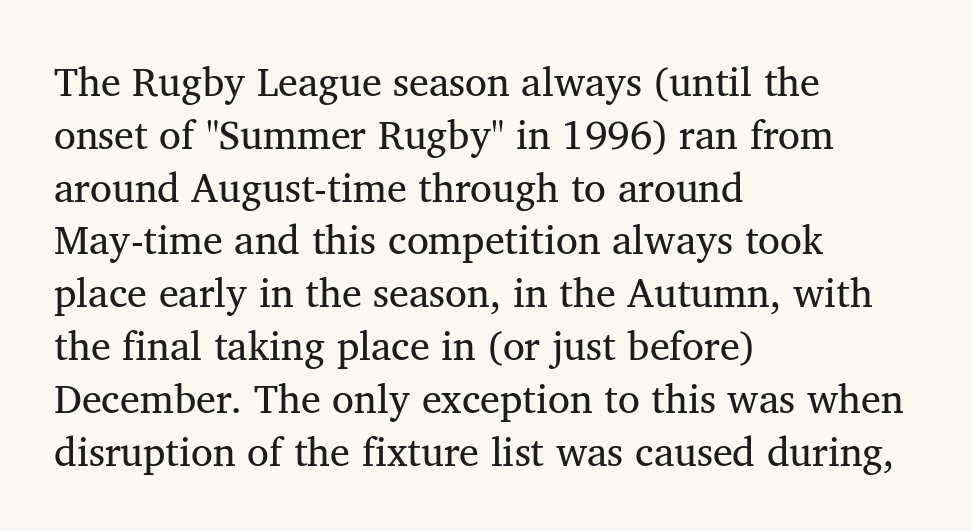
{"serif": "yes", "italic": "no", "bold": "no", "weight": "regular", "width": "normal", "stroke_contrast": "medium", "x_height": "medium", "monospaced": "no", "underline": "no", "align": "left", "line_spacing": "normal", "line_spacing_ratio": 1.32, "letter_spacing": "normal", "letter_spacing_em": 0.0, "glyph_px": 40}
